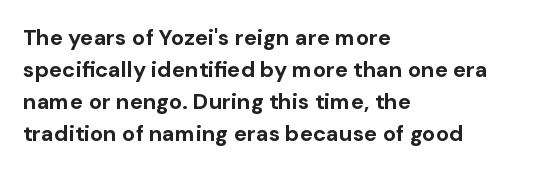
The image shows 22 px bold type, upright; set left-aligned, normal line spacing (1.46x), normal letter spacing, not underlined.
